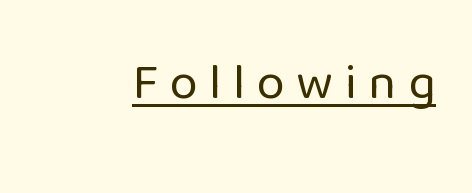
Does the type have serifs? No, each stem ends abruptly. The rendering uses natural spacing where letterforms have individual widths. Glyph-to-glyph distance is far greater than everyday printed text. Characters remain perfectly vertical along every line. Has an underline been added? It has.
